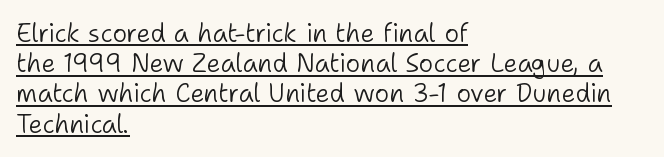
Vertical strokes here are truly vertical. Every word sits above its own underline. Vertical stems look standard width or narrower in stroke. The typesetter chose a ragged-right arrangement here. Spacing between characters is what you'd get straight out of the box.
